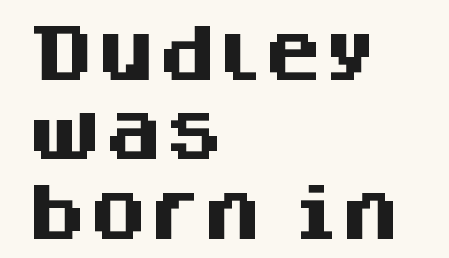
These lines are composed in type without serifs. A typesetter would call this proportional, since set widths differ per character. The characters look thick and weighty, a clear bold. Each line starts at the same left margin while the right side varies. Just letters on the line, the space beneath them empty. Interline gaps are of average width in this sample.
